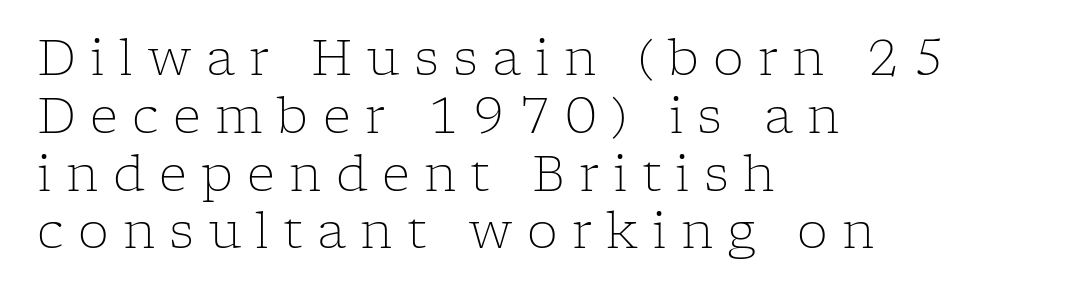
The image shows 49 px light serif type, upright; set left-aligned, line spacing 1.18x, unusually wide letter spacing (+0.29 em), not underlined; low stroke contrast and a medium x-height.
